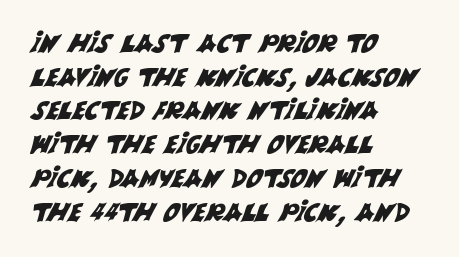
{"underline": "no", "align": "left", "line_spacing": "normal", "line_spacing_ratio": 1.35, "letter_spacing": "normal", "letter_spacing_em": 0.0, "glyph_px": 25}
